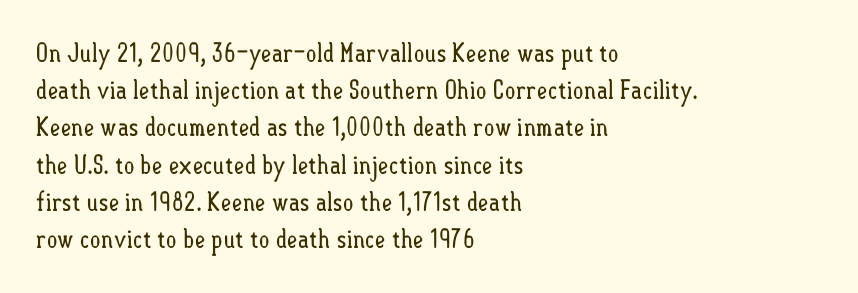
The image shows 26 px text type, upright; set left-aligned, normal line spacing (1.43x), normal letter spacing, not underlined.
